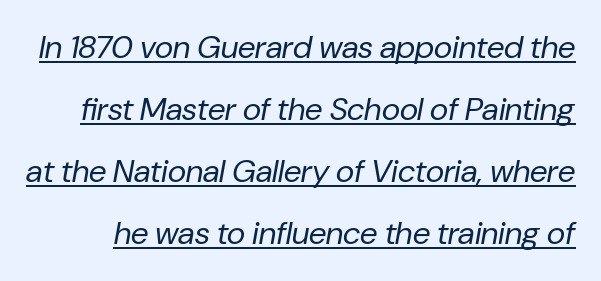
Characters follow at the spacing the type designer built in. Here the designer chose a conventional face with non-uniform glyph widths. Emphasis is given by a line drawn under the lettering. The font is comparable to plain body text, perhaps lighter. Line spacing here is loose. The letters are slanted; this is an italic face.
